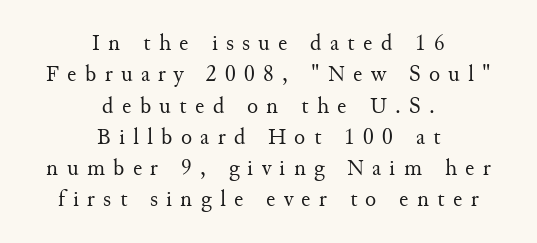
Q: Is the text bold? A: No.
Q: Is the text italic (slanted)? A: No, it is upright.
Q: Is the text underlined? A: No.
Q: How is the paragraph aligned? A: Centered.
Q: Is the spacing between letters normal or unusually wide? A: Unusually wide.
Q: Is the spacing between lines tight, normal or loose? A: Normal.
